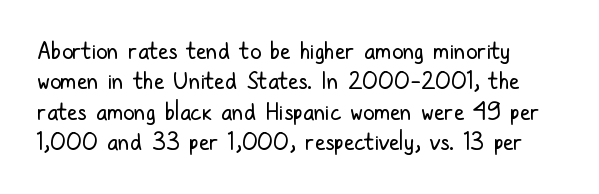
Q: Is the text bold? A: No.
Q: Is the text italic (slanted)? A: No, it is upright.
Q: Is the text underlined? A: No.
Q: Is the spacing between letters normal or unusually wide? A: Normal.
Q: Is the spacing between lines tight, normal or loose? A: Normal.
